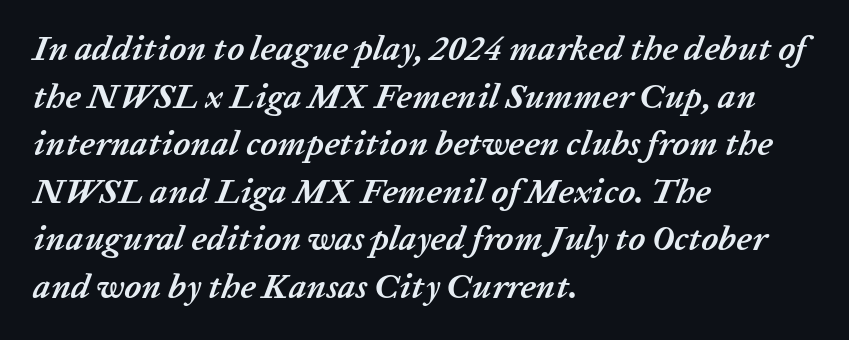
{"italic": "yes", "lean": "right", "slant_degrees": 20, "bold": "yes", "weight": "semibold", "width": "normal", "stroke_contrast": "low", "x_height": "medium", "monospaced": "no", "underline": "no", "align": "left", "line_spacing": "normal", "line_spacing_ratio": 1.36, "letter_spacing": "normal", "letter_spacing_em": 0.0, "glyph_px": 35}
